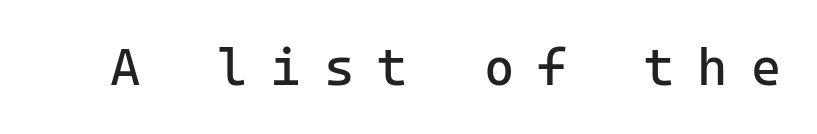
{"serif": "no", "italic": "no", "bold": "no", "weight": "regular", "width": "normal", "stroke_contrast": "low", "x_height": "medium", "underline": "no", "letter_spacing": "wide", "letter_spacing_em": 0.44, "glyph_px": 52}
